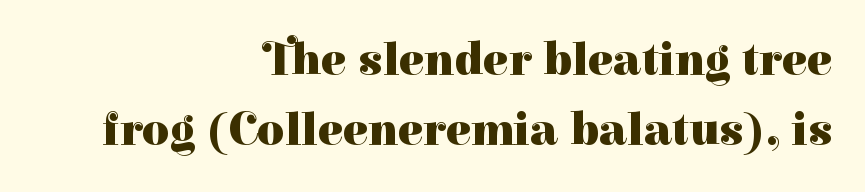
Tracking here is standard; glyphs follow each other at the usual distance. Strong, thick strokes mark this as bold type. The vertical gap from one line to the next is medium. Compared with a flush-left layout, this one pins lines to the opposite, right side.
